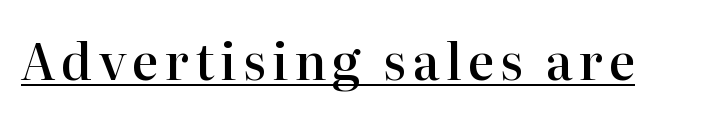
The rendering uses the underline text-decoration. The letters advance in unequal steps, a hallmark of proportional type. Is this a sans? No — the strokes have serifs. Quick note: not italic, upright. Stems and bowls a touch heavier than normal — semibold.
